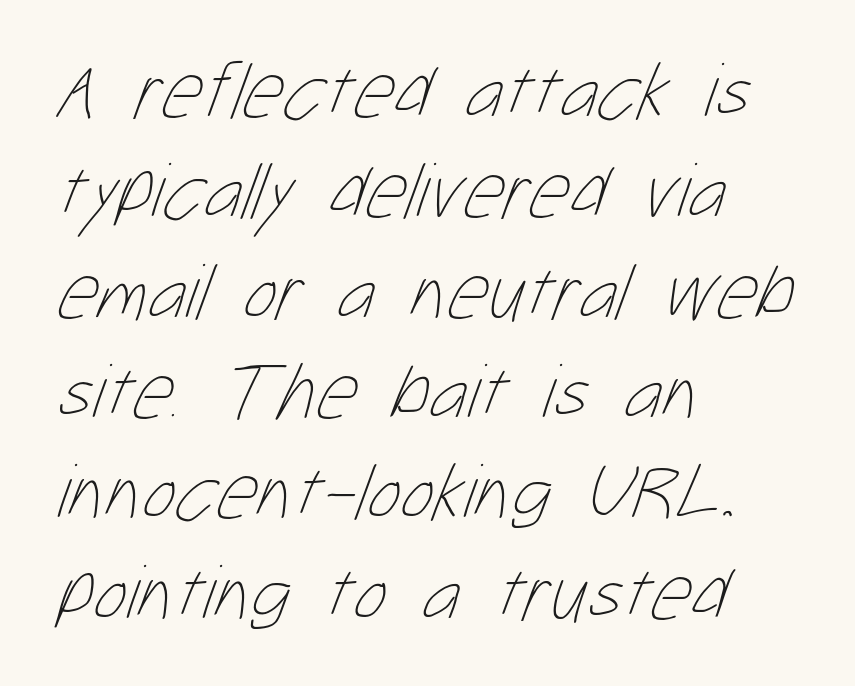
Q: Is the text bold? A: No.
Q: Is the text underlined? A: No.
Q: How is the paragraph aligned? A: Left-aligned.
Q: Is the spacing between letters normal or unusually wide? A: Normal.
Q: Is the spacing between lines tight, normal or loose? A: Normal.
Q: Width (condensed, normal, or wide)? A: Condensed.
Q: Stroke contrast? A: Low.
Q: x-height? A: Medium.
Q: Monospaced? A: No.
